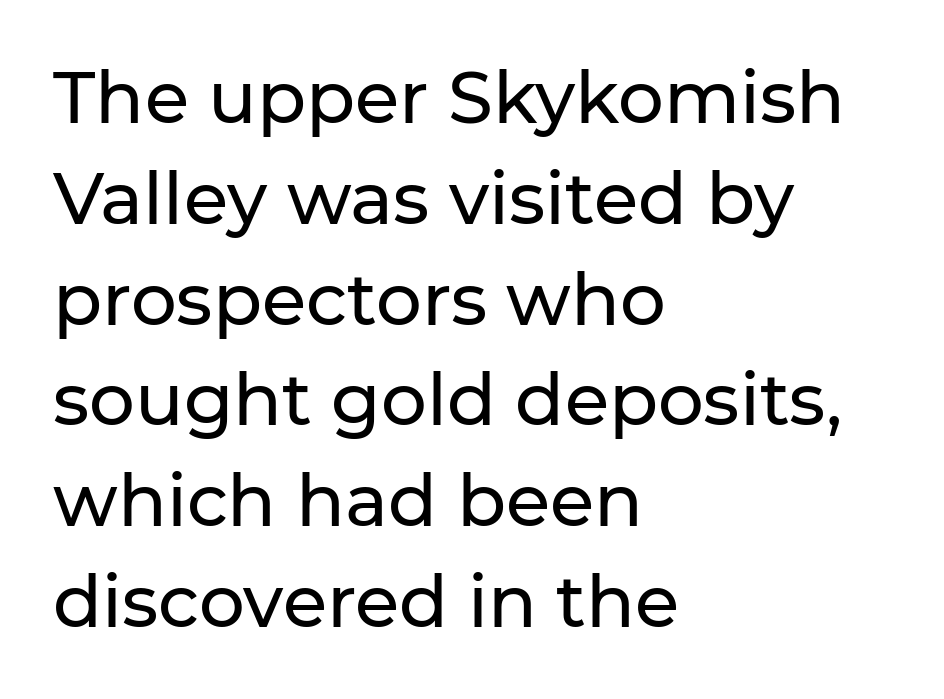
The baseline area is clear. Notice how descenders clear the ascenders below comfortably — that's standard leading. Rendered with straight, roman letterforms. These lines keep a tight, regular rhythm from letter to letter. The text was rendered using a sans face with plain stroke endings. Casual observation: everything's shoved over to the left.
